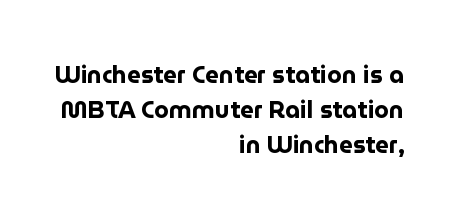
The image shows 24 px bold type, upright; set right-aligned, normal line spacing (1.45x), normal letter spacing, not underlined.
